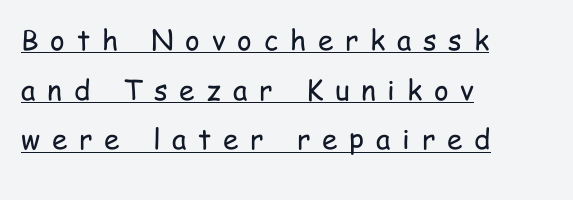
Q: Is the text bold? A: No.
Q: Is the text italic (slanted)? A: No, it is upright.
Q: Is the typeface a serif or a sans-serif typeface? A: Sans-serif.
Q: Is the text underlined? A: Yes.
Q: How is the paragraph aligned? A: Left-aligned.
Q: Is the spacing between letters normal or unusually wide? A: Unusually wide.
Q: Width (condensed, normal, or wide)? A: Condensed.
Q: Stroke contrast? A: Low.
Q: x-height? A: Medium.
Q: Monospaced? A: No.
